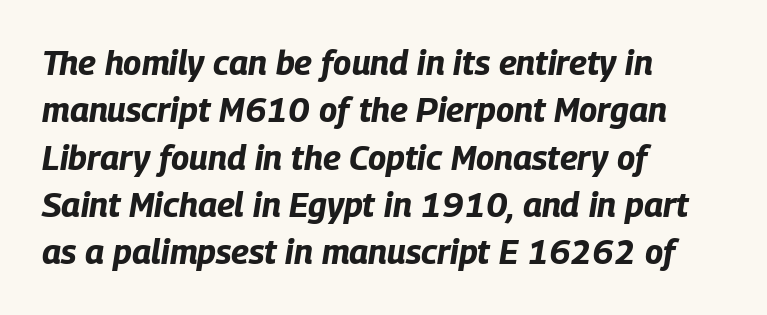
{"italic": "yes", "lean": "right", "slant_degrees": 9, "bold": "yes", "weight": "bold", "width": "condensed", "stroke_contrast": "low", "x_height": "large", "monospaced": "no", "underline": "no", "align": "left", "line_spacing": "normal", "line_spacing_ratio": 1.39, "letter_spacing": "normal", "letter_spacing_em": 0.0, "glyph_px": 34}
